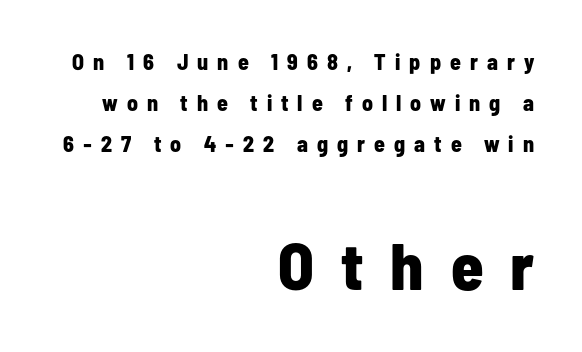
The foot of each line stays bare and open. Every stem runs plumb, perpendicular to the baseline. Each letter keeps its own natural width here, so spacing adapts to shape. Weight check: bold — yes, fully. In terms of letterspacing, this is a distinctly airy, spread setting. Nothing sits at the stroke ends, so this counts as sans-serif.
